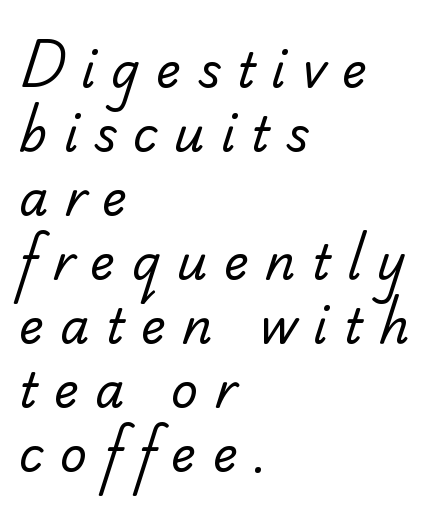
Looks like regular typesetting: each glyph gets only the width it needs. No extra ink here — the face is not bold. The space directly below the letters is spotless. Examine the stroke ends and you'll spot serifs. Line beginnings align vertically; line endings do not.
